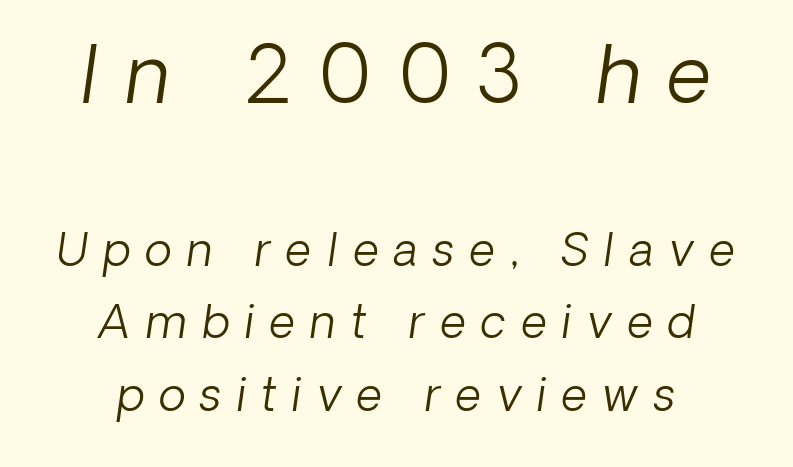
{"italic": "yes", "lean": "right", "slant_degrees": 8, "bold": "no", "weight": "light", "width": "normal", "stroke_contrast": "low", "x_height": "medium", "monospaced": "no", "underline": "no", "align": "center", "line_spacing": "normal", "line_spacing_ratio": 1.61, "letter_spacing": "wide", "letter_spacing_em": 0.34, "larger_block": "first", "size_ratio": 1.73, "glyph_px": 78}
